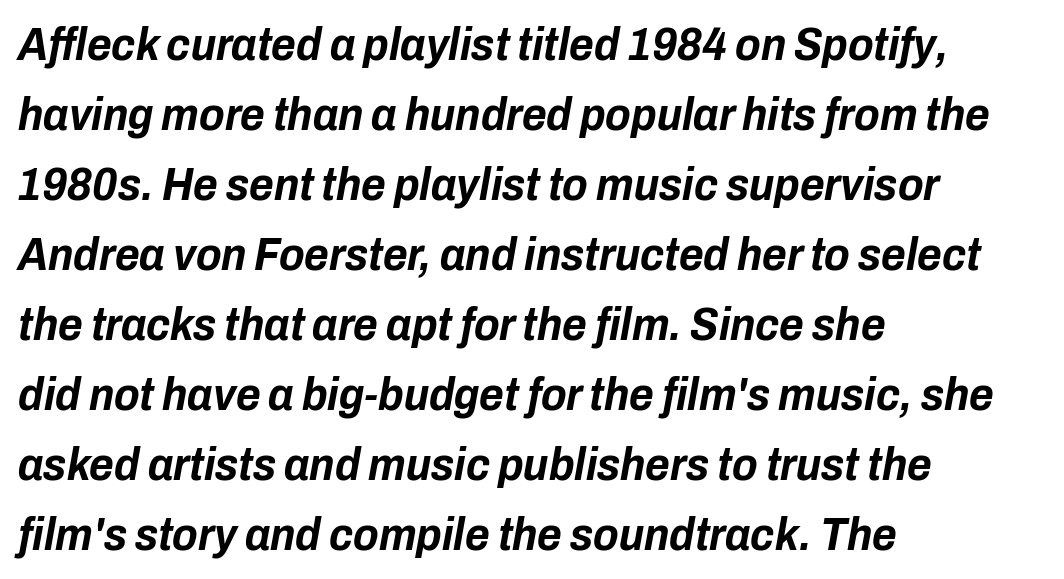
The image shows 47 px bold, condensed type, italic (leaning right); set left-aligned, normal line spacing (1.49x), normal letter spacing, not underlined; low stroke contrast and a medium x-height.
